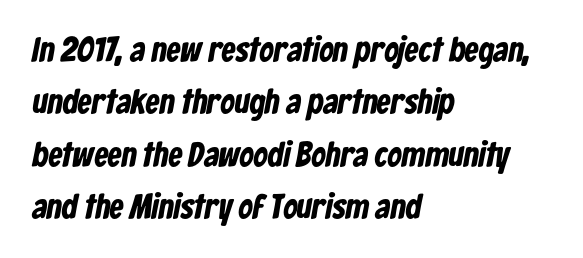
{"serif": "no", "bold": "yes", "weight": "bold", "width": "condensed", "stroke_contrast": "low", "x_height": "medium", "monospaced": "no", "underline": "no", "align": "left", "line_spacing": "normal", "line_spacing_ratio": 1.5, "letter_spacing": "normal", "letter_spacing_em": 0.0, "glyph_px": 35}
